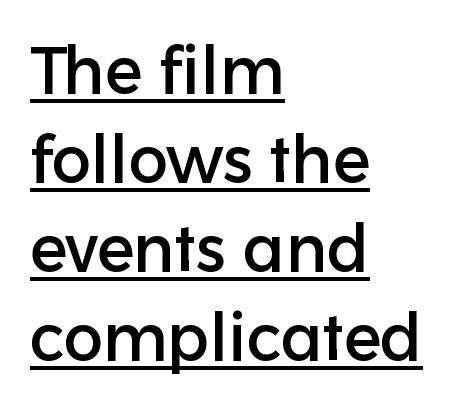
Standard letterfit; no display-style spreading of the glyphs. Where is the straight margin? On the left. A continuous stroke trails under the words, as in a hyperlink. No feet cap the strokes, marking this as sans-serif type. This sample has the flowing, uneven cadence of proportional lettering.
